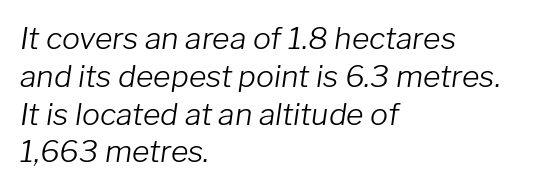
{"italic": "yes", "lean": "right", "slant_degrees": 8, "bold": "no", "weight": "light", "width": "normal", "stroke_contrast": "low", "x_height": "medium", "monospaced": "no", "underline": "no", "align": "left", "line_spacing": "normal", "line_spacing_ratio": 1.26, "letter_spacing": "normal", "letter_spacing_em": 0.0, "glyph_px": 30}
